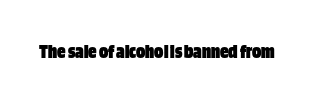
Q: Is the text bold? A: Yes.
Q: Is the text italic (slanted)? A: No, it is upright.
Q: Is the text underlined? A: No.
Q: Is the spacing between letters normal or unusually wide? A: Normal.
